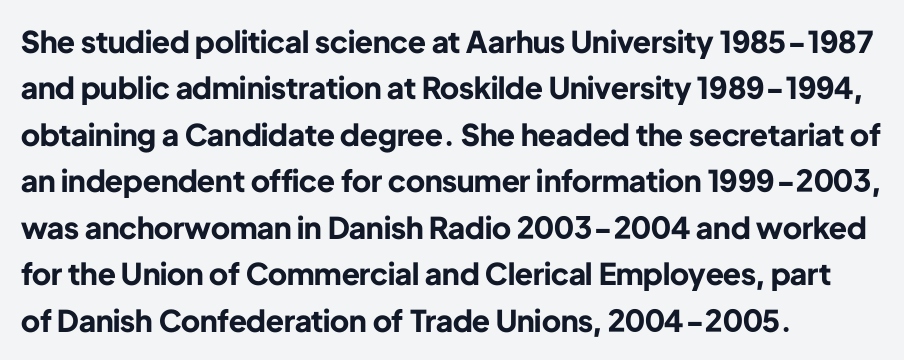
Q: Is the text bold? A: Yes.
Q: Is the text italic (slanted)? A: No, it is upright.
Q: Is the typeface a serif or a sans-serif typeface? A: Sans-serif.
Q: Is the text underlined? A: No.
Q: How is the paragraph aligned? A: Left-aligned.
Q: Is the spacing between letters normal or unusually wide? A: Normal.
Q: Is the spacing between lines tight, normal or loose? A: Normal.
Q: Width (condensed, normal, or wide)? A: Normal.
Q: Stroke contrast? A: Low.
Q: x-height? A: Medium.
Q: Monospaced? A: No.
